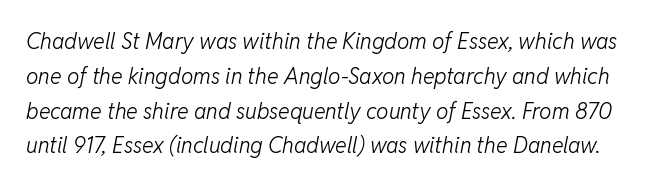
{"italic": "yes", "lean": "right", "slant_degrees": 11, "bold": "no", "underline": "no", "line_spacing": "normal", "line_spacing_ratio": 1.58, "letter_spacing": "normal", "letter_spacing_em": 0.0, "glyph_px": 22}
